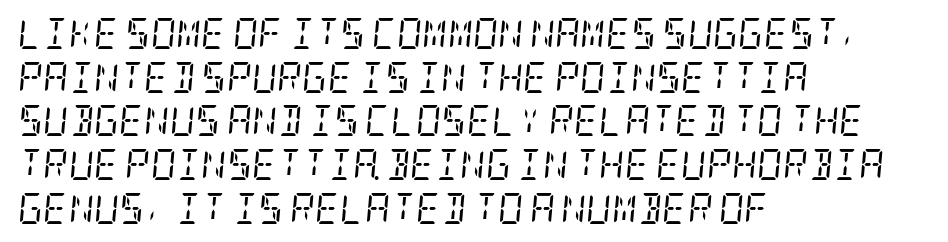
Q: Is the text bold? A: No.
Q: Is the text italic (slanted)? A: Yes, it leans right by about 5 degrees.
Q: Is the typeface a serif or a sans-serif typeface? A: Serif.
Q: Is the text underlined? A: No.
Q: How is the paragraph aligned? A: Left-aligned.
Q: Is the spacing between letters normal or unusually wide? A: Normal.
Q: Is the spacing between lines tight, normal or loose? A: Normal.
Q: Width (condensed, normal, or wide)? A: Condensed.
Q: Stroke contrast? A: Low.
Q: x-height? A: Large.
